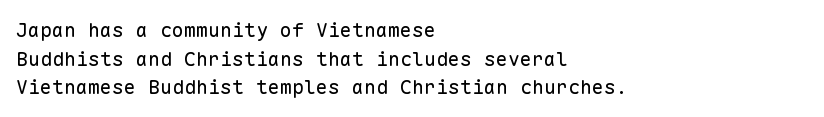
Q: Is the text bold? A: No.
Q: Is the text italic (slanted)? A: No, it is upright.
Q: Is the text underlined? A: No.
Q: How is the paragraph aligned? A: Left-aligned.
Q: Is the spacing between letters normal or unusually wide? A: Normal.
Q: Is the spacing between lines tight, normal or loose? A: Normal.
